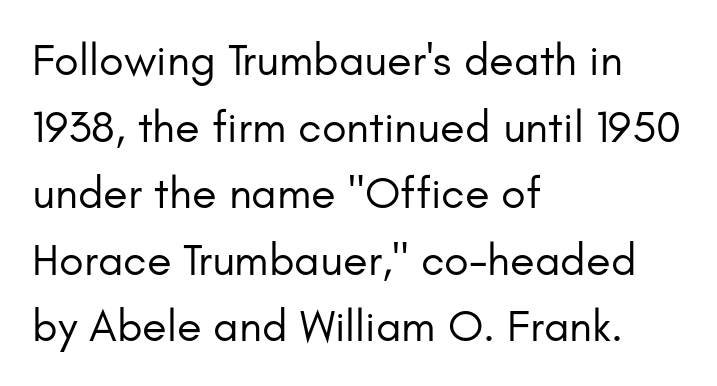
The image shows 45 px regular-weight sans-serif type, upright; set left-aligned, normal line spacing (1.48x), normal letter spacing, not underlined; low stroke contrast and a small x-height.
